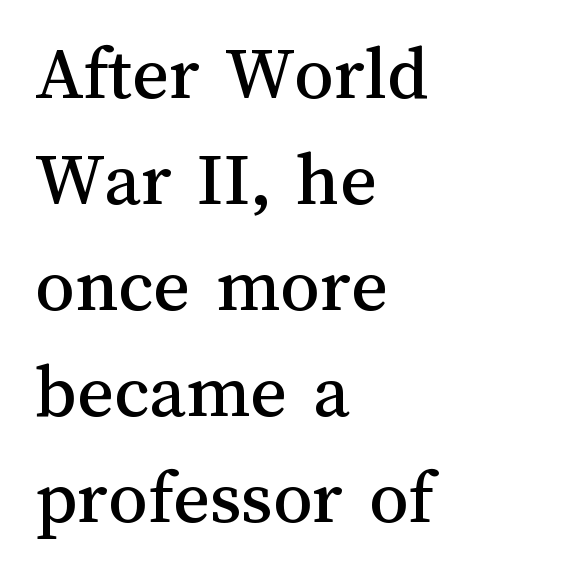
The image shows 78 px text type, upright; set left-aligned, normal line spacing (1.36x), normal letter spacing, not underlined; medium stroke contrast and a medium x-height.
